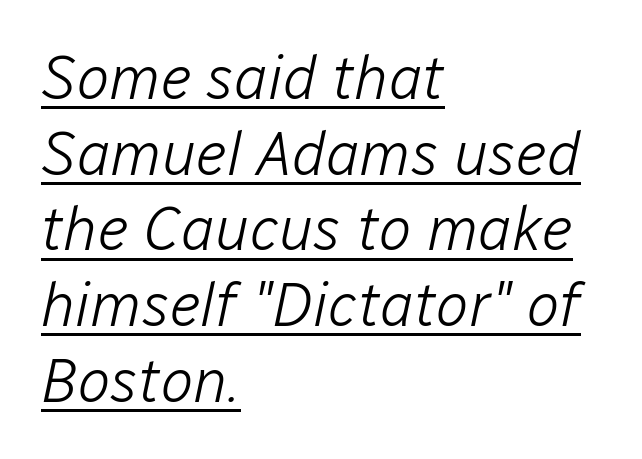
The image shows 61 px light type, italic (leaning right); set left-aligned, line spacing 1.24x, normal letter spacing, underlined; low stroke contrast and a medium x-height.
